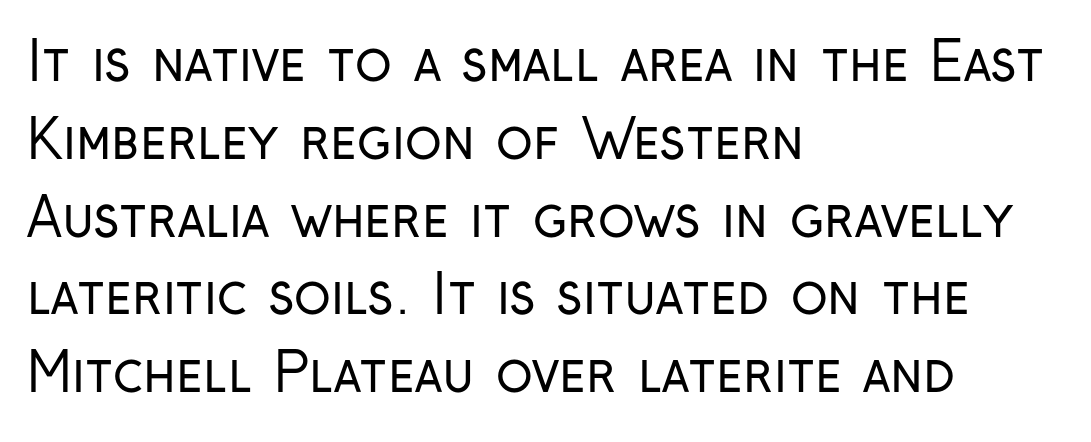
Q: Is the text bold? A: No.
Q: Is the text italic (slanted)? A: No, it is upright.
Q: Is the typeface a serif or a sans-serif typeface? A: Sans-serif.
Q: Is the text underlined? A: No.
Q: How is the paragraph aligned? A: Left-aligned.
Q: Is the spacing between letters normal or unusually wide? A: Normal.
Q: Is the spacing between lines tight, normal or loose? A: Normal.
Q: Width (condensed, normal, or wide)? A: Condensed.
Q: Stroke contrast? A: Low.
Q: x-height? A: Medium.
Q: Monospaced? A: No.
